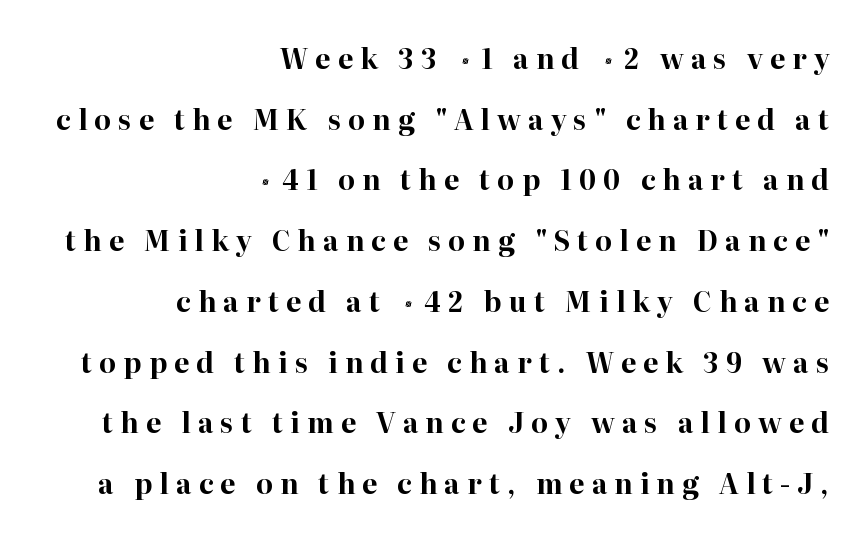
{"italic": "no", "bold": "yes", "underline": "no", "align": "right", "line_spacing": "loose", "line_spacing_ratio": 2.25, "letter_spacing": "wide", "letter_spacing_em": 0.27, "glyph_px": 27}
